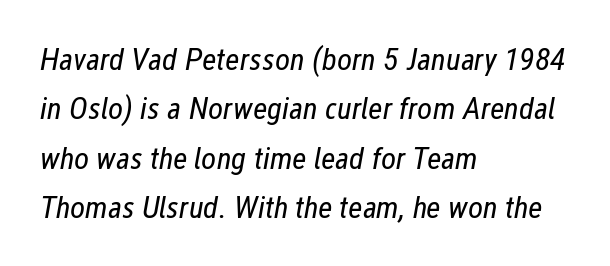
Left-aligned paragraph, ragged on the right. Emphasis-style slanted type is in use. Note the varied advance widths — an 'i' is clearly narrower than an 'm'. Standard letterfit; no display-style spreading of the glyphs. No heavy texture on the line: the type isn't bold. Nobody drew a line under any word here.
